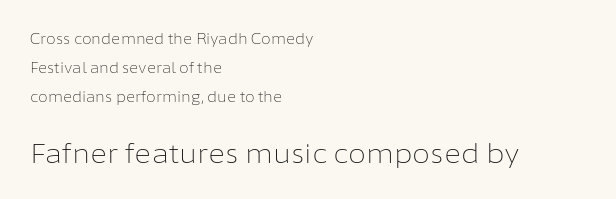
Q: Is the text bold? A: No.
Q: Is the text italic (slanted)? A: No, it is upright.
Q: Is the text underlined? A: No.
Q: How is the paragraph aligned? A: Left-aligned.
Q: Is the spacing between letters normal or unusually wide? A: Normal.
Q: Is the spacing between lines tight, normal or loose? A: Loose.
Q: Which block of text is set in a larger size, the first (top) or the second (bottom)? A: The second (bottom) one.
